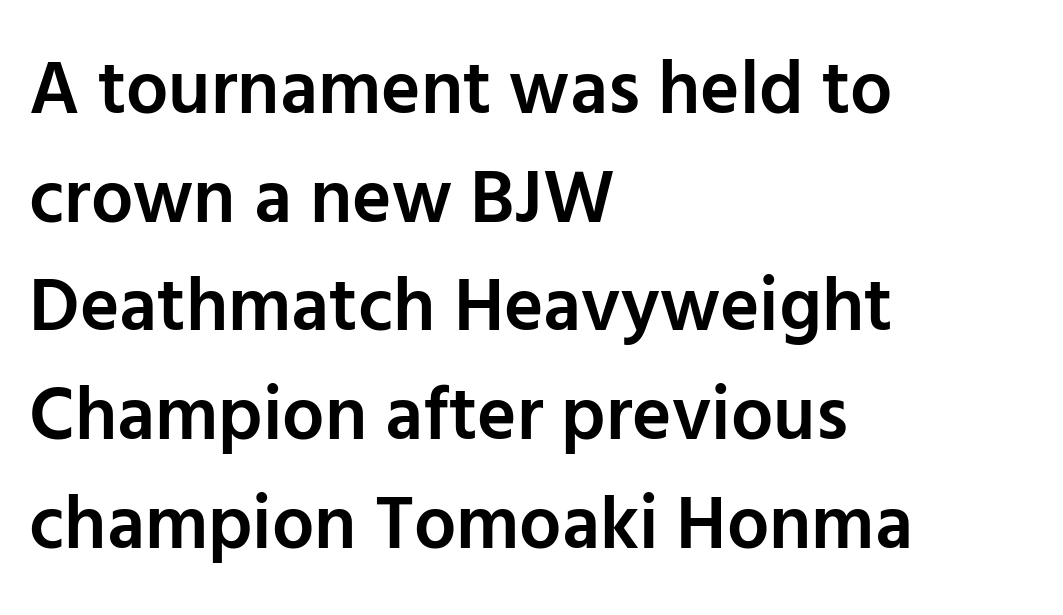
Is this a fixed-width face? No — the glyphs have proportional, varying widths. A semibold gives these letters moderate extra thickness, short of bold. The letters sit at their default tracking, neither squeezed nor spread. Horizontal bands of white between lines are of average thickness. This rendering uses left alignment, leaving the right contour irregular.
